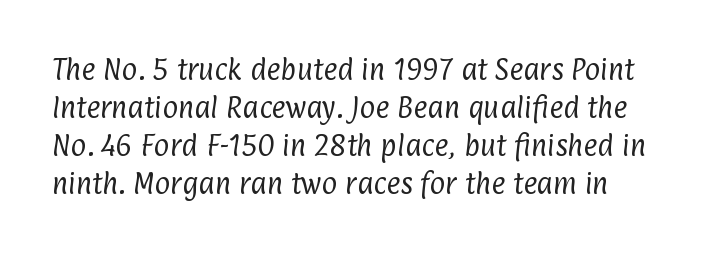
{"bold": "no", "underline": "no", "line_spacing": "normal", "line_spacing_ratio": 1.59, "letter_spacing": "normal", "letter_spacing_em": 0.0, "glyph_px": 24}
